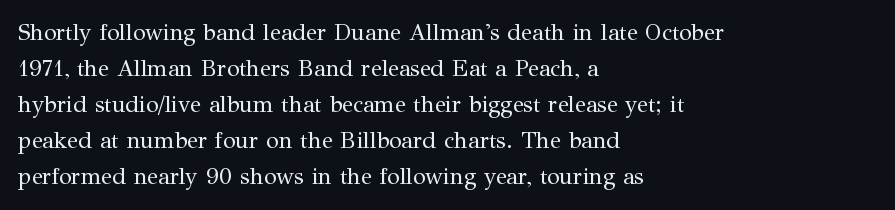
{"italic": "no", "bold": "no", "underline": "no", "align": "left", "line_spacing": "normal", "line_spacing_ratio": 1.57, "letter_spacing": "normal", "letter_spacing_em": 0.0, "glyph_px": 23}
